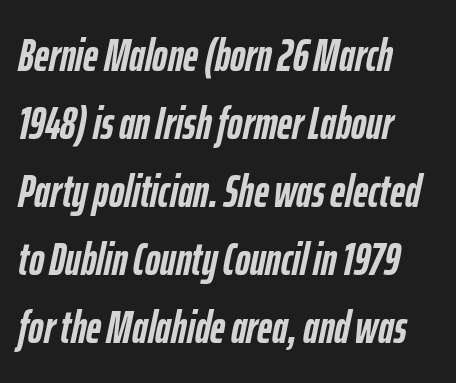
The ragged edge is on the right, which tells us the setting is flush left. Just letters on the line, the space beneath them empty. Thick stems and heavy bowls — unmistakably bold. Honestly, the letter spacing is just normal — you wouldn't notice it. The rendering uses a moderate line-height, typical for paragraphs. Varying glyph widths throughout — classic text-font behaviour.
